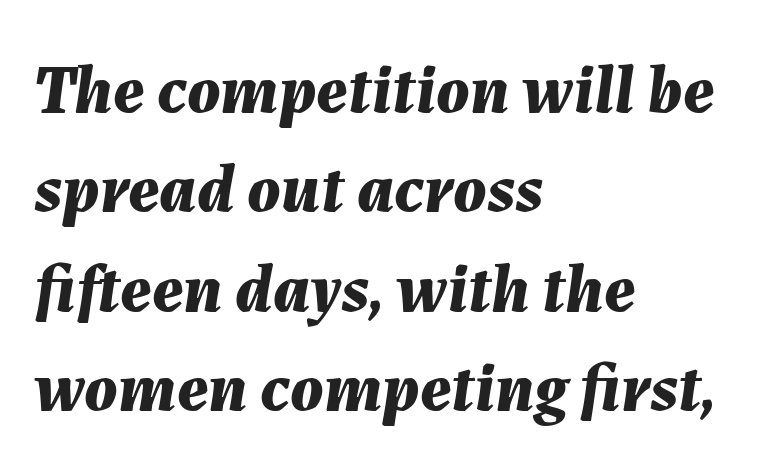
{"italic": "yes", "lean": "right", "slant_degrees": 7, "bold": "yes", "weight": "bold", "width": "normal", "stroke_contrast": "medium", "x_height": "medium", "monospaced": "no", "underline": "no", "align": "left", "line_spacing": "normal", "line_spacing_ratio": 1.44, "letter_spacing": "normal", "letter_spacing_em": 0.0, "glyph_px": 69}
